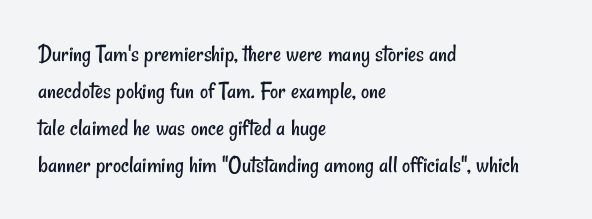
The image shows 25 px text type; set left-aligned, normal line spacing (1.48x), normal letter spacing, not underlined.
